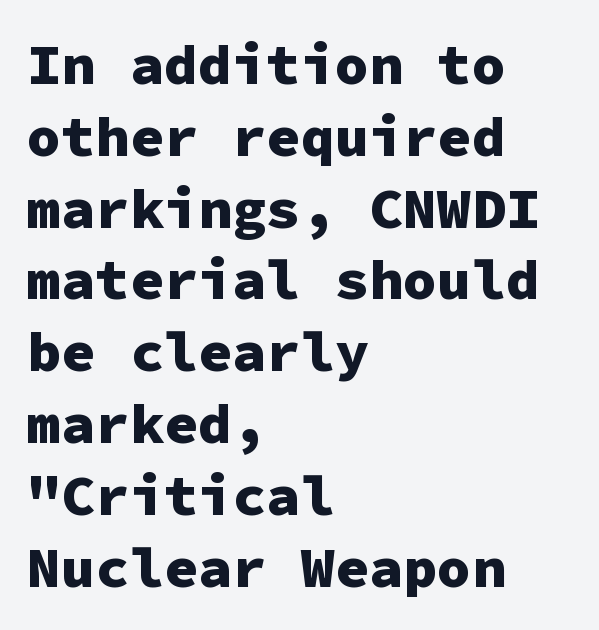
Each letter, wide or thin by design, is forced into the same width here. Every row of glyphs begins at an identical x-position on the left. Does extra space separate the letters? No, they use regular spacing. A roman cut, with each character standing at attention. One glance says typical: line gaps are just what's usual.
